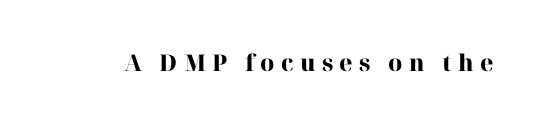
Tall strokes in this sample are plumb rather than angled. Set as a true bold cut, around the 700 mark. Between one letter and the next there's a generous, obvious gap. Glance below the letters and you will spot only blank space.
